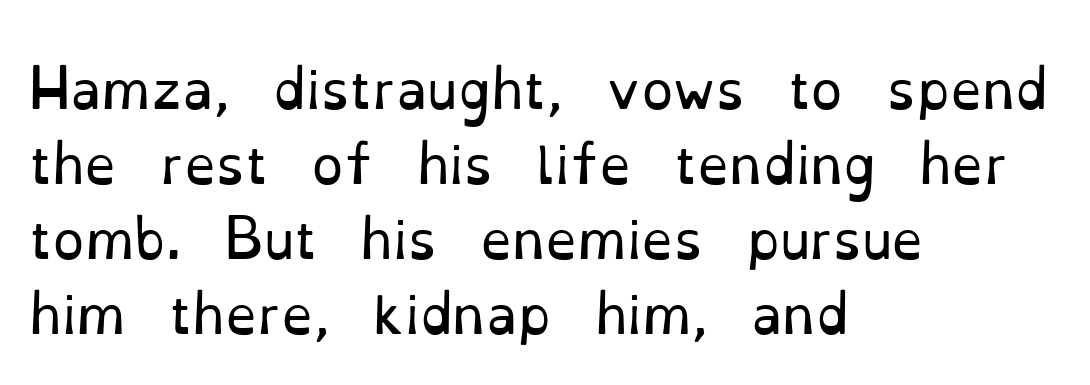
{"serif": "yes", "italic": "no", "bold": "no", "weight": "regular", "width": "normal", "stroke_contrast": "low", "x_height": "small", "monospaced": "no", "underline": "no", "align": "left", "line_spacing": "normal", "line_spacing_ratio": 1.47, "letter_spacing": "normal", "letter_spacing_em": 0.0, "glyph_px": 51}
